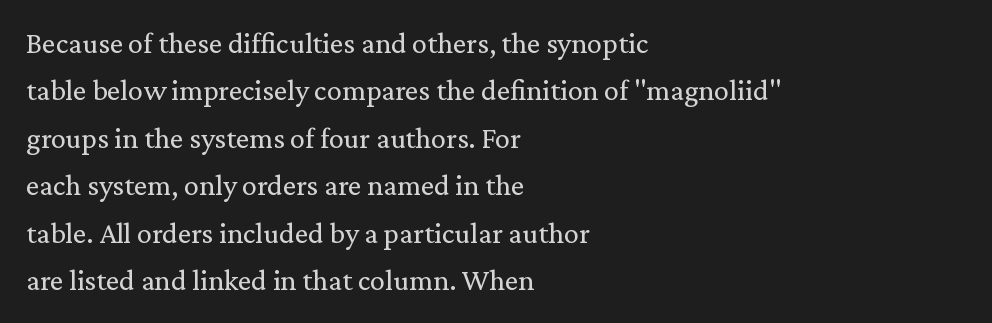
Q: Is the text bold? A: No.
Q: Is the text italic (slanted)? A: No, it is upright.
Q: Is the typeface a serif or a sans-serif typeface? A: Serif.
Q: Is the text underlined? A: No.
Q: How is the paragraph aligned? A: Left-aligned.
Q: Is the spacing between letters normal or unusually wide? A: Normal.
Q: Is the spacing between lines tight, normal or loose? A: Normal.
Q: Width (condensed, normal, or wide)? A: Normal.
Q: Stroke contrast? A: Low.
Q: x-height? A: Medium.
Q: Monospaced? A: No.
